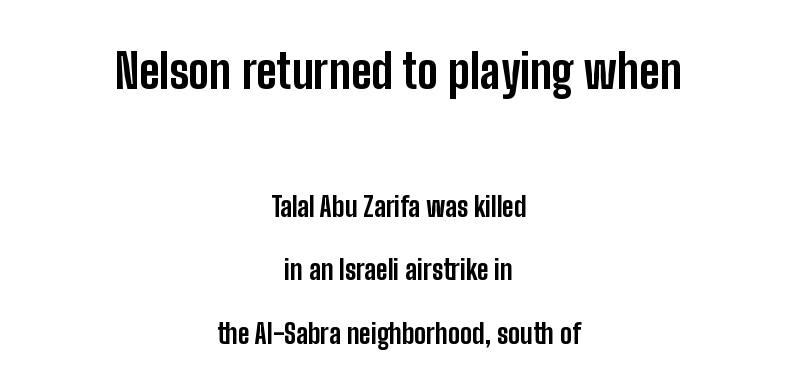
Unlike italic type, these characters show no tilt at all. Varying glyph widths throughout — classic text-font behaviour. The setting favours the middle, as headings and verse often do. The rendering keeps characters at their native spacing.
